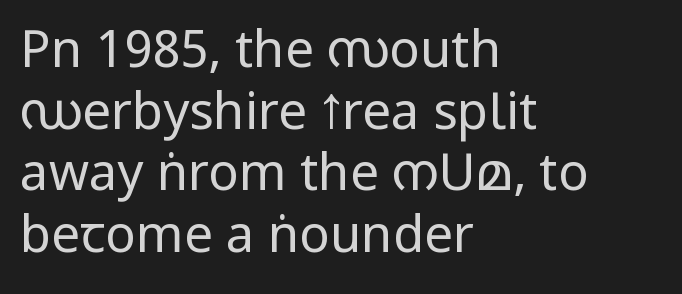
{"serif": "no", "italic": "no", "bold": "no", "weight": "regular", "width": "condensed", "stroke_contrast": "low", "x_height": "large", "monospaced": "no", "underline": "no", "align": "left", "line_spacing_ratio": 1.21, "letter_spacing": "normal", "letter_spacing_em": 0.0, "glyph_px": 51}
